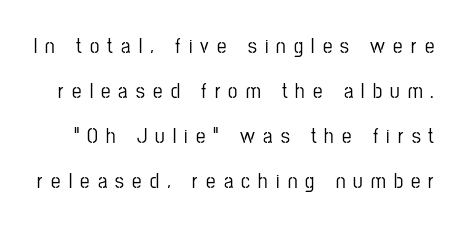
{"italic": "no", "underline": "no", "line_spacing": "loose", "line_spacing_ratio": 2.15, "letter_spacing": "wide", "letter_spacing_em": 0.39, "glyph_px": 21}
